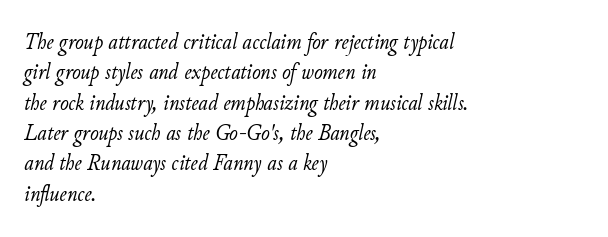
The image shows 23 px text type, italic (leaning right); set left-aligned, normal line spacing (1.32x), normal letter spacing, not underlined.
